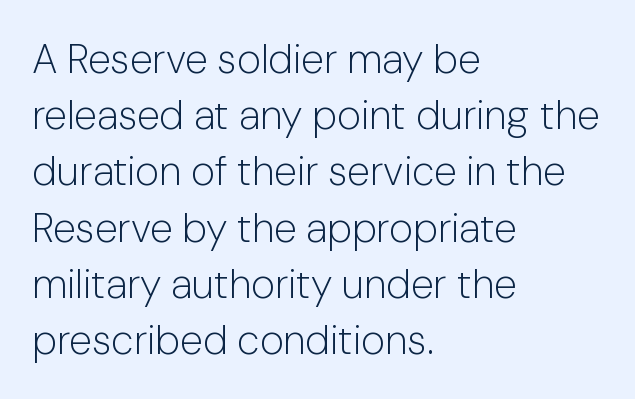
Q: Is the text bold? A: No.
Q: Is the text italic (slanted)? A: No, it is upright.
Q: Is the typeface a serif or a sans-serif typeface? A: Sans-serif.
Q: Is the text underlined? A: No.
Q: How is the paragraph aligned? A: Left-aligned.
Q: Is the spacing between letters normal or unusually wide? A: Normal.
Q: Is the spacing between lines tight, normal or loose? A: Normal.
Q: Width (condensed, normal, or wide)? A: Normal.
Q: Stroke contrast? A: Low.
Q: x-height? A: Medium.
Q: Monospaced? A: No.
